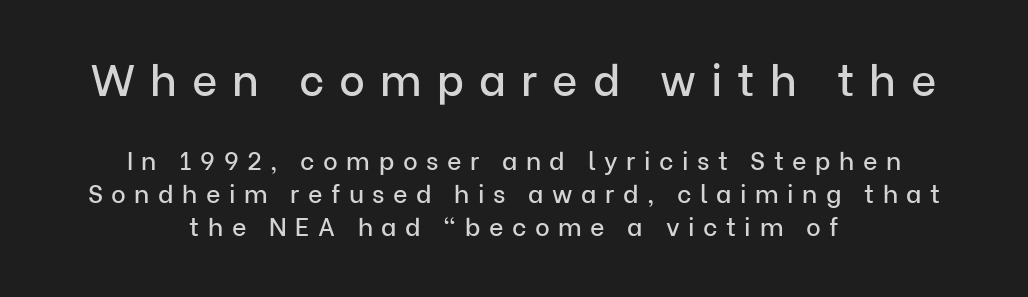
The image shows 44 px sans-serif type, upright; set centered, normal line spacing (1.32x), unusually wide letter spacing (+0.34 em), not underlined; the first (top) block is 1.76x larger; low stroke contrast and a medium x-height.
